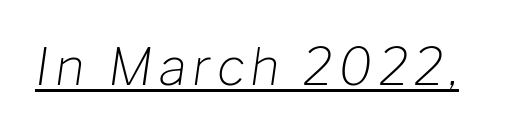
Q: Is the text bold? A: No.
Q: Is the text italic (slanted)? A: Yes, it leans right by about 8 degrees.
Q: Is the text underlined? A: Yes.
Q: Width (condensed, normal, or wide)? A: Normal.
Q: Stroke contrast? A: Low.
Q: x-height? A: Medium.
Q: Monospaced? A: No.
